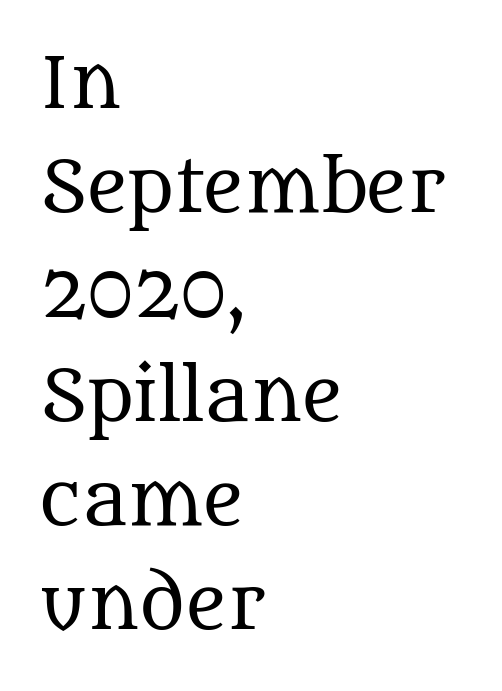
Plain, unruled lines of type. No heavy texture on the line: the type isn't bold. Think of a printed novel: that variable character pitch is what you see here. The letters stand upright; this is a roman face. Each letter's strokes conclude with small projecting serifs.
